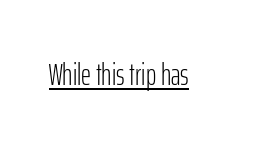
The image shows 31 px light, condensed sans-serif type, upright; set normal letter spacing, underlined; low stroke contrast and a medium x-height.
